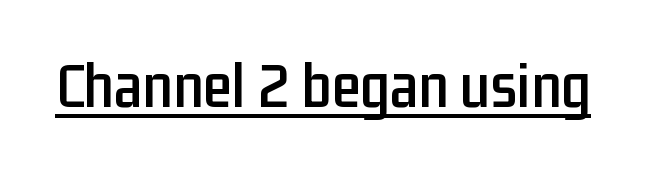
Nobody touched the tracking dial on this one. The text was rendered using a sans face with plain stroke endings. These lines were composed using upright roman letters. Think of a printed novel: that variable character pitch is what you see here. Compared with undecorated copy, this sample adds a rule below the words.
